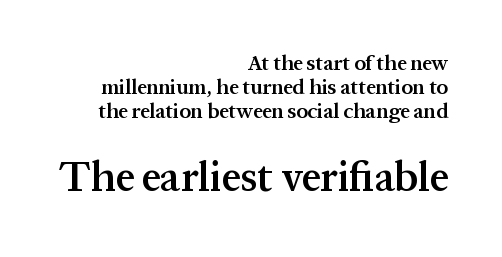
Looks like regular typesetting: each glyph gets only the width it needs. Italic? Not at all — the glyphs are vertical. Rule under the text: the space is simply empty. Glyph-to-glyph distance matches everyday printed text.
